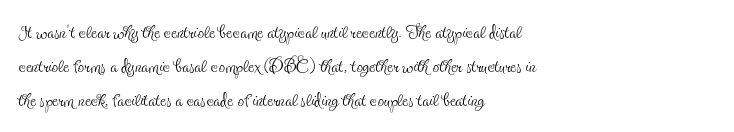
Descenders are the only things crossing below the line. All the whitespace from short lines collects on the right. The letters sit at their default tracking, neither squeezed nor spread.
